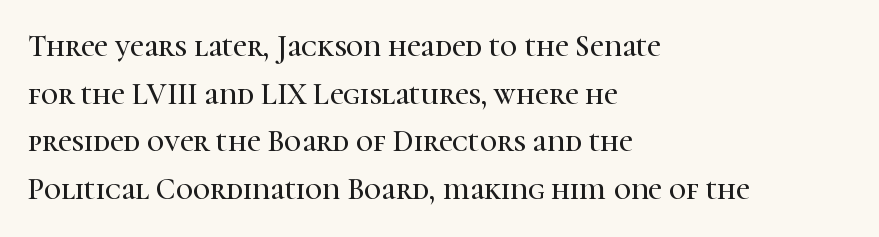
The passage shown is typed in a proportional face where columns would drift. Glance below the letters and you will spot only blank space. The block of text has a typical density, with ordinary space between rows. Characters follow at the spacing the type designer built in. The text was rendered using a seriffed face with decorative stroke endings. Line starts are locked; line ends wander.
